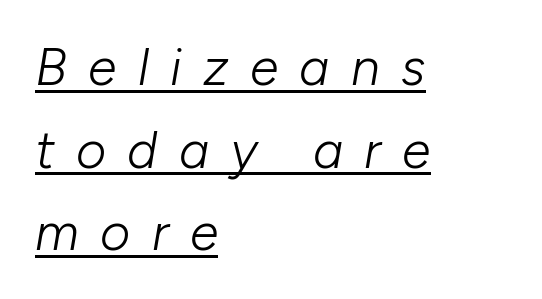
Students, observe: this is what conventionally led text looks like. This sample uses expanded letter spacing, leaving extra air between glyphs. Looks like someone drew a line under every word here. These lines are set flush left with a ragged right edge. Think of a printed novel: that variable character pitch is what you see here. The axis of the letterforms is tilted away from vertical.
